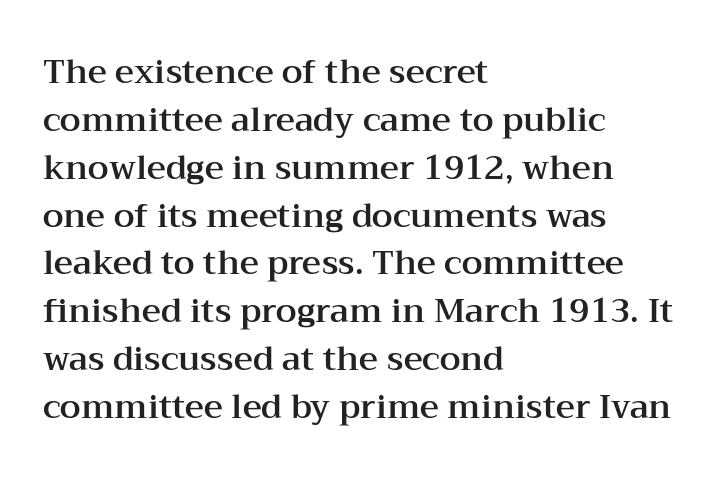
Any mark beneath the type? The region is blank. Compared with typical body copy, the letter spacing here is the same. Baseline-to-baseline distance is the conventional proportion of letter height. The type sits square on the baseline with zero lean.
